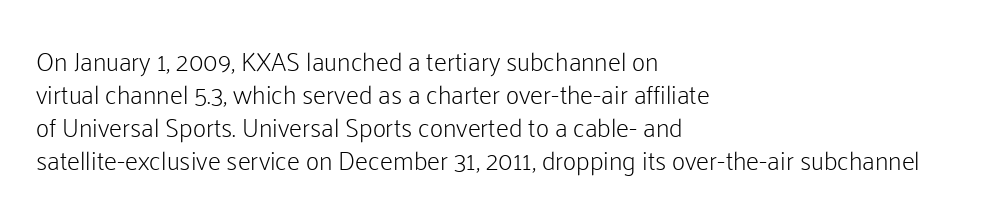
When letters stand straight like this, we call the style roman or upright. These lines sit exactly where default settings would place them. Students, note that the glyphs here touch the page at normal intervals. The passage shown is not bold in any degree. In CSS terms this would be text-align: left. Underlining? Definitely not there.
